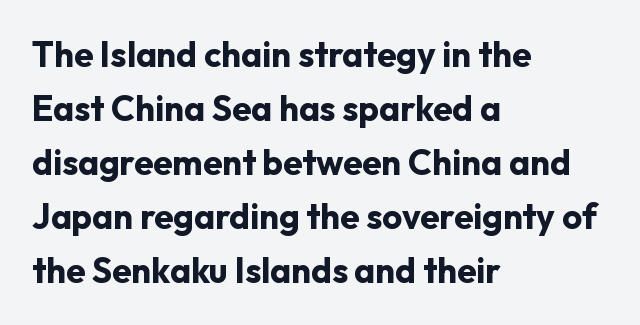
The image shows 35 px bold sans-serif type, upright; set left-aligned, normal line spacing (1.54x), normal letter spacing, not underlined; low stroke contrast and a medium x-height.
